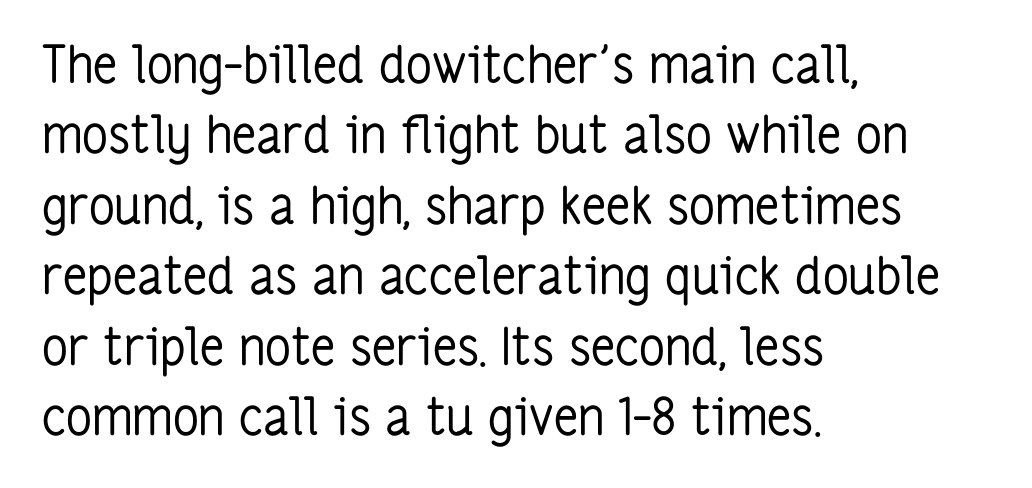
The image shows 51 px regular-weight, condensed sans-serif type, upright; set left-aligned, normal line spacing (1.38x), normal letter spacing, not underlined; low stroke contrast and a medium x-height.
